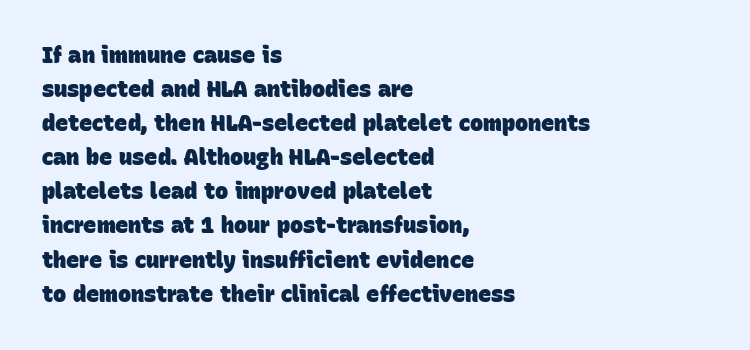
A student would call this left alignment; a typographer would say flush left, rag right. No extra tracking has been applied to these lines. The strip under each line holds only bare page. Notice how descenders clear the ascenders below comfortably — that's standard leading. As a designer I'd log this as weight 700, bold.
